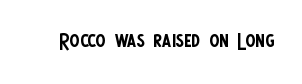
Q: Is the text bold? A: No.
Q: Is the text italic (slanted)? A: No, it is upright.
Q: Is the typeface a serif or a sans-serif typeface? A: Sans-serif.
Q: Is the text underlined? A: No.
Q: Is the spacing between letters normal or unusually wide? A: Normal.
Q: Width (condensed, normal, or wide)? A: Condensed.
Q: Stroke contrast? A: Low.
Q: x-height? A: Large.
Q: Monospaced? A: No.
